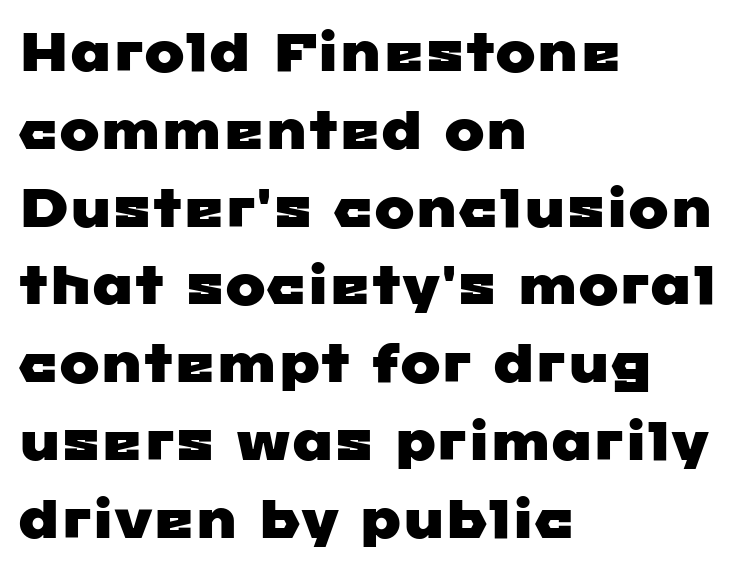
{"serif": "no", "width": "wide", "stroke_contrast": "low", "x_height": "medium", "monospaced": "no", "underline": "no", "align": "left", "line_spacing": "normal", "line_spacing_ratio": 1.44, "letter_spacing": "normal", "letter_spacing_em": 0.0, "glyph_px": 54}
